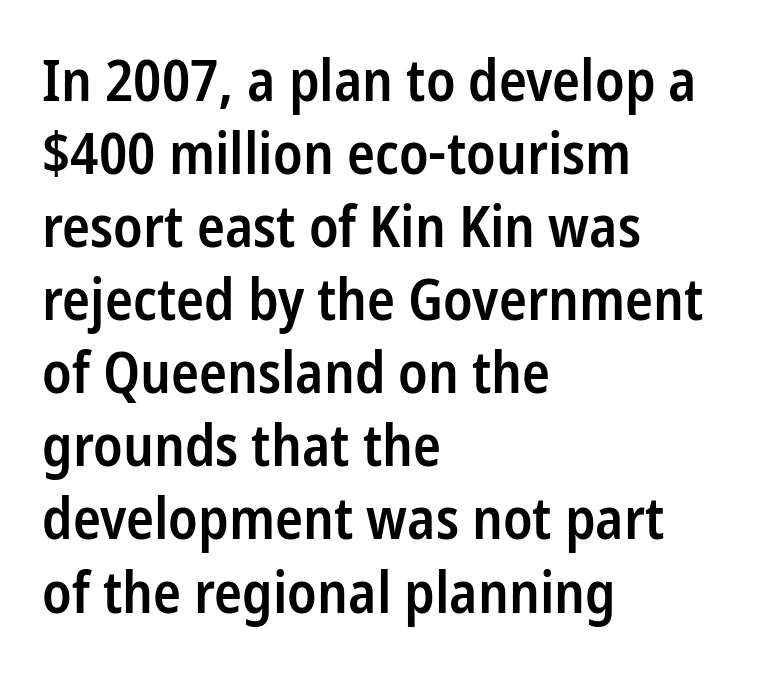
Q: Is the text bold? A: Semi-bold.
Q: Is the text italic (slanted)? A: No, it is upright.
Q: Is the typeface a serif or a sans-serif typeface? A: Sans-serif.
Q: Is the text underlined? A: No.
Q: How is the paragraph aligned? A: Left-aligned.
Q: Is the spacing between letters normal or unusually wide? A: Normal.
Q: Is the spacing between lines tight, normal or loose? A: Normal.
Q: Width (condensed, normal, or wide)? A: Condensed.
Q: Stroke contrast? A: Low.
Q: x-height? A: Medium.
Q: Monospaced? A: No.
